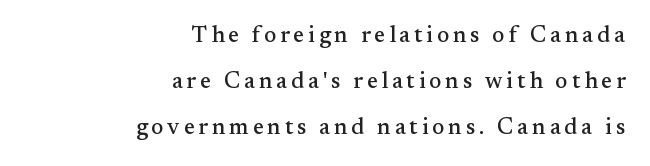
The image shows 23 px text type, upright; set right-aligned, loose line spacing (2.0x), not underlined.
